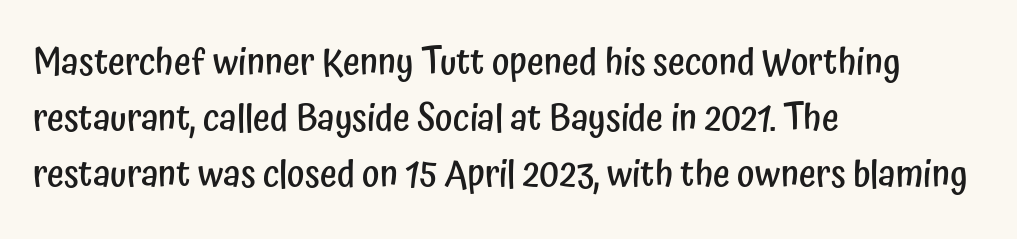
The image shows 37 px semibold, condensed sans-serif type, upright; set left-aligned, normal line spacing (1.51x), normal letter spacing, not underlined; low stroke contrast and a medium x-height.
